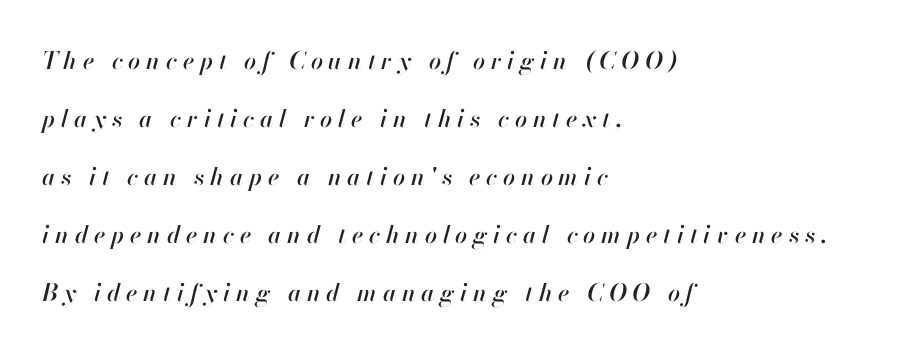
The image shows 24 px text type, italic (leaning right); set left-aligned, loose line spacing (2.42x), unusually wide letter spacing (+0.24 em), not underlined.
